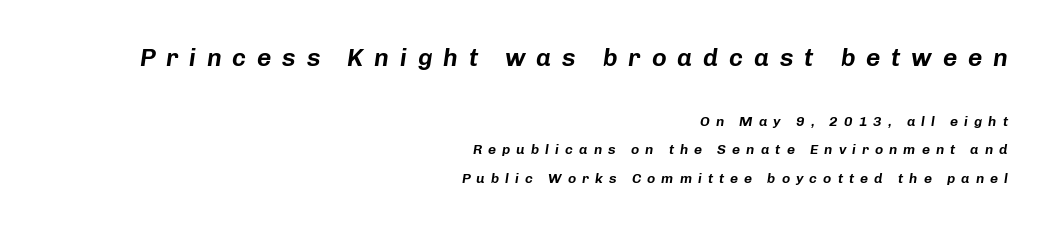
The image shows 25 px text type, italic (leaning right); set right-aligned, loose line spacing (2.01x), unusually wide letter spacing (+0.43 em), not underlined; the first (top) block is 1.79x larger.
